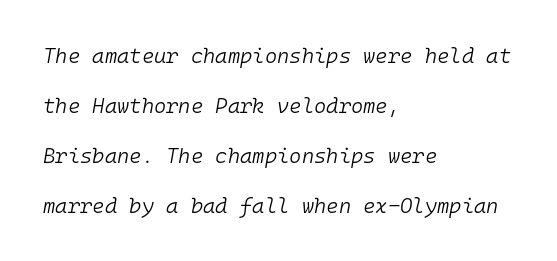
Q: Is the text bold? A: No.
Q: Is the text italic (slanted)? A: Yes, it leans right by about 10 degrees.
Q: Is the text underlined? A: No.
Q: How is the paragraph aligned? A: Left-aligned.
Q: Is the spacing between letters normal or unusually wide? A: Normal.
Q: Is the spacing between lines tight, normal or loose? A: Loose.
